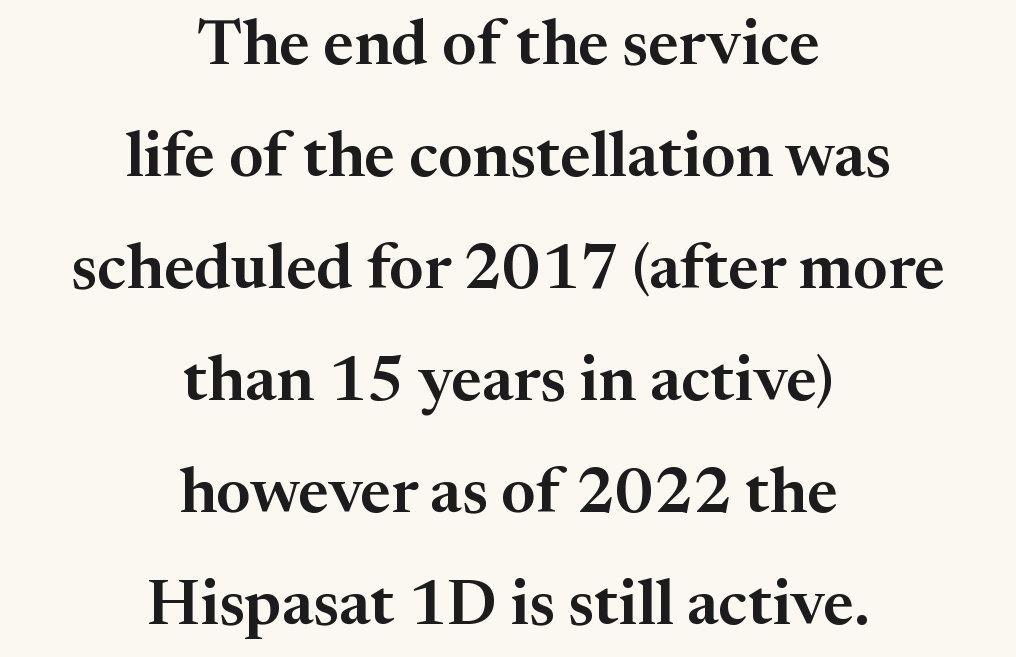
Q: Is the text italic (slanted)? A: No, it is upright.
Q: Is the typeface a serif or a sans-serif typeface? A: Serif.
Q: Is the text underlined? A: No.
Q: How is the paragraph aligned? A: Centered.
Q: Is the spacing between letters normal or unusually wide? A: Normal.
Q: Width (condensed, normal, or wide)? A: Normal.
Q: Stroke contrast? A: Medium.
Q: x-height? A: Medium.
Q: Monospaced? A: No.
